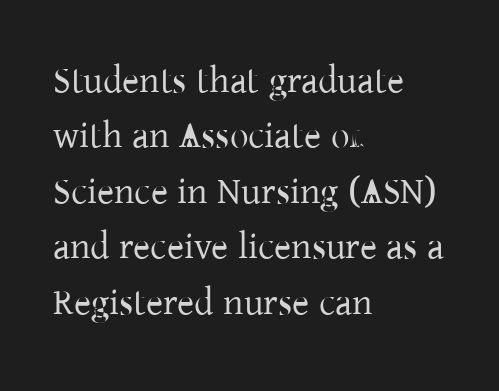
Q: Is the text bold? A: No.
Q: Is the text italic (slanted)? A: No, it is upright.
Q: Is the typeface a serif or a sans-serif typeface? A: Serif.
Q: Is the text underlined? A: No.
Q: How is the paragraph aligned? A: Left-aligned.
Q: Is the spacing between letters normal or unusually wide? A: Normal.
Q: Is the spacing between lines tight, normal or loose? A: Normal.
Q: Width (condensed, normal, or wide)? A: Normal.
Q: Stroke contrast? A: Low.
Q: x-height? A: Medium.
Q: Monospaced? A: No.
